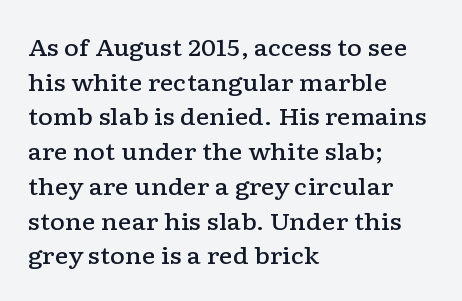
{"italic": "no", "bold": "semi", "underline": "no", "align": "left", "line_spacing": "normal", "line_spacing_ratio": 1.51, "letter_spacing": "normal", "letter_spacing_em": 0.0, "glyph_px": 23}
